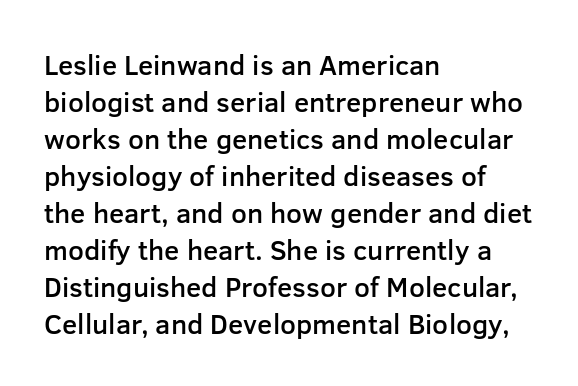
Q: Is the text bold? A: Semi-bold.
Q: Is the text italic (slanted)? A: No, it is upright.
Q: Is the typeface a serif or a sans-serif typeface? A: Sans-serif.
Q: Is the text underlined? A: No.
Q: How is the paragraph aligned? A: Left-aligned.
Q: Is the spacing between letters normal or unusually wide? A: Normal.
Q: Is the spacing between lines tight, normal or loose? A: Normal.
Q: Width (condensed, normal, or wide)? A: Normal.
Q: Stroke contrast? A: Low.
Q: x-height? A: Medium.
Q: Monospaced? A: No.
